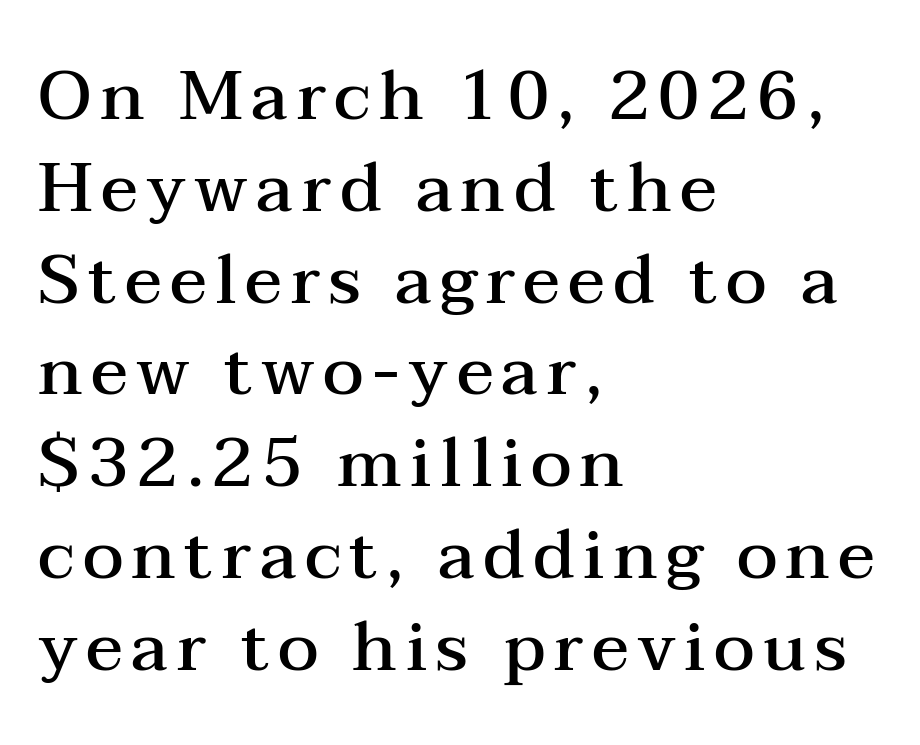
The face used here is proportionally spaced, like ordinary book or web type. A classic flush-left, rag-right setting is used for this passage. On the weight axis this lands at semibold, roughly 600. The designer left line spacing at the default.
